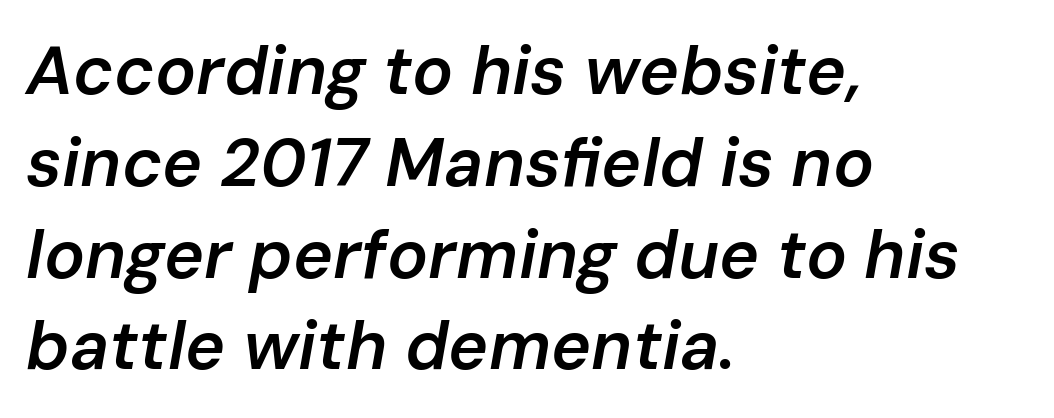
The image shows 68 px semibold type, italic (leaning right); set left-aligned, normal line spacing (1.35x), normal letter spacing, not underlined; low stroke contrast and a medium x-height.
